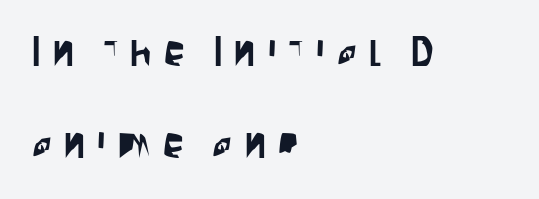
The image shows 42 px condensed sans-serif type, upright; set left-aligned, loose line spacing (2.19x), unusually wide letter spacing (+0.29 em), not underlined; low stroke contrast and a large x-height.
